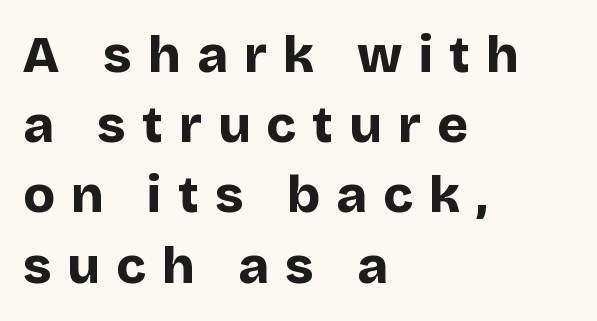
The sample has been set heavy, in full bold. Lines of text with bare space underneath. Horizontal bands of white between lines are of average thickness. Character widths vary here, with narrow letters taking less room than wide ones. This rendering employs a face without finishing strokes, i.e., a sans-serif.
